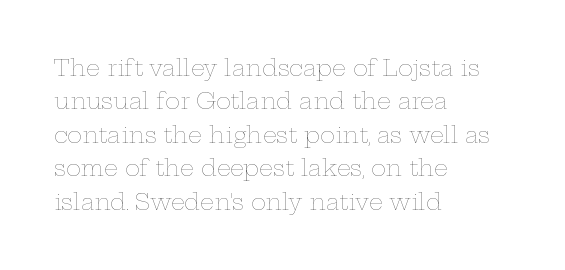
Q: Is the text bold? A: No.
Q: Is the text italic (slanted)? A: No, it is upright.
Q: Is the text underlined? A: No.
Q: How is the paragraph aligned? A: Left-aligned.
Q: Is the spacing between letters normal or unusually wide? A: Normal.
Q: Is the spacing between lines tight, normal or loose? A: Normal.
